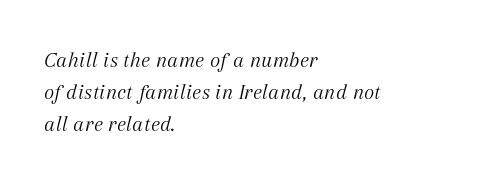
No extra ink here — the face is not bold. Nobody touched the tracking dial on this one. A normal amount of white space separates one row of letters from the next. The paragraph shown leans on its left margin. Lines of text with bare space underneath. In terms of posture, this sample is oblique.
